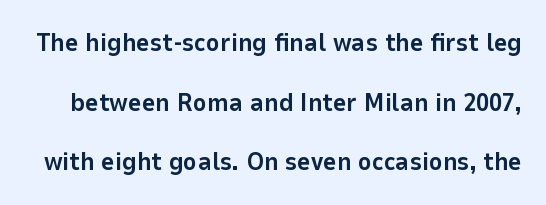
{"italic": "no", "bold": "yes", "underline": "no", "line_spacing": "loose", "line_spacing_ratio": 2.29, "letter_spacing": "normal", "letter_spacing_em": 0.0, "glyph_px": 26}
